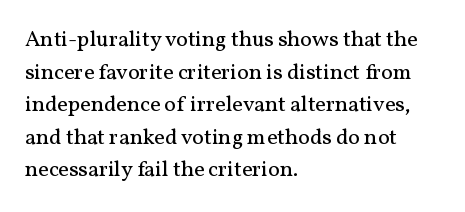
The image shows 22 px text type, upright; set left-aligned, normal line spacing (1.48x), normal letter spacing, not underlined.
